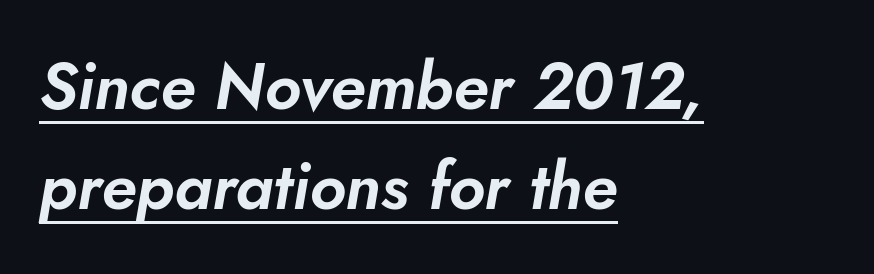
The image shows 65 px text type, italic (leaning right); set left-aligned, normal line spacing (1.54x), normal letter spacing, underlined; low stroke contrast and a small x-height.
